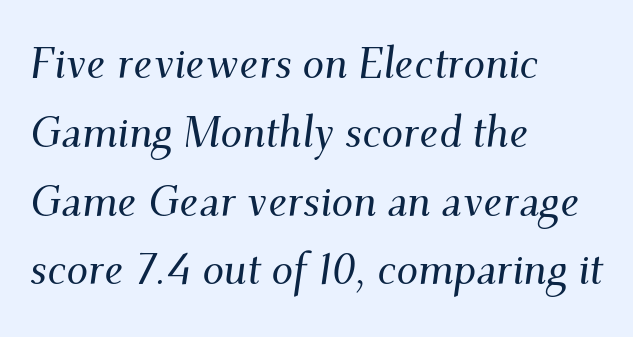
{"serif": "yes", "italic": "yes", "lean": "right", "slant_degrees": 9, "width": "normal", "stroke_contrast": "medium", "x_height": "small", "monospaced": "no", "underline": "no", "align": "left", "line_spacing": "normal", "line_spacing_ratio": 1.6, "letter_spacing": "normal", "letter_spacing_em": 0.0, "glyph_px": 43}
